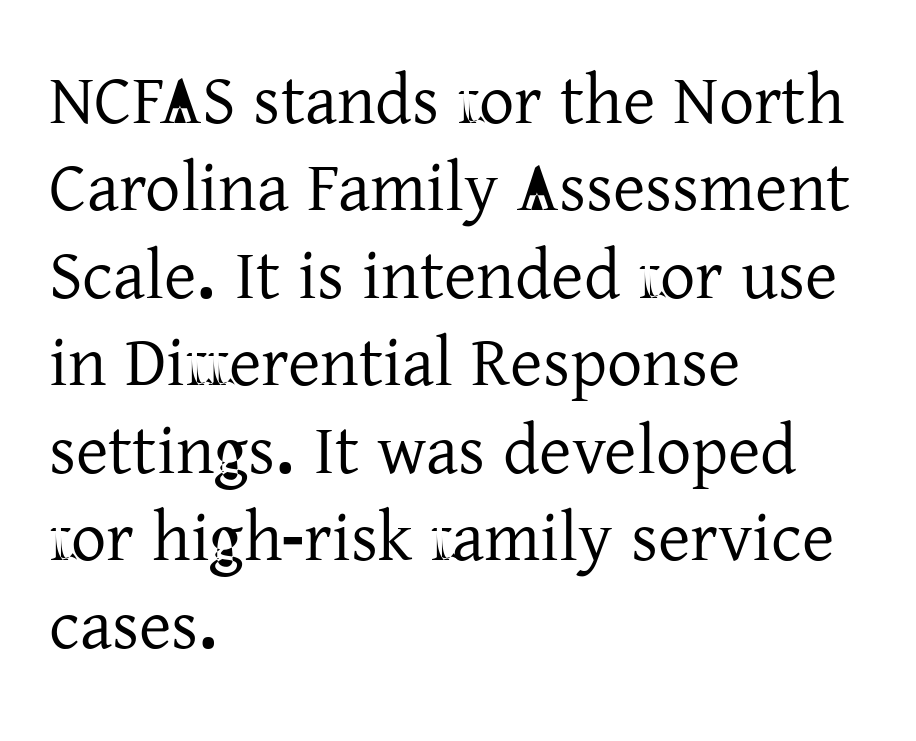
Q: Is the text italic (slanted)? A: No, it is upright.
Q: Is the typeface a serif or a sans-serif typeface? A: Serif.
Q: Is the text underlined? A: No.
Q: How is the paragraph aligned? A: Left-aligned.
Q: Is the spacing between letters normal or unusually wide? A: Normal.
Q: Is the spacing between lines tight, normal or loose? A: Normal.
Q: Width (condensed, normal, or wide)? A: Normal.
Q: Stroke contrast? A: Low.
Q: x-height? A: Medium.
Q: Monospaced? A: No.
